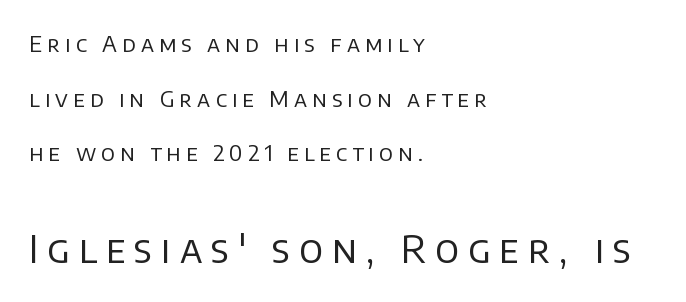
Q: Is the text bold? A: No.
Q: Is the text italic (slanted)? A: No, it is upright.
Q: Is the typeface a serif or a sans-serif typeface? A: Sans-serif.
Q: Is the text underlined? A: No.
Q: How is the paragraph aligned? A: Left-aligned.
Q: Is the spacing between letters normal or unusually wide? A: Unusually wide.
Q: Is the spacing between lines tight, normal or loose? A: Loose.
Q: Which block of text is set in a larger size, the first (top) or the second (bottom)? A: The second (bottom) one.
Q: Width (condensed, normal, or wide)? A: Normal.
Q: Stroke contrast? A: Low.
Q: x-height? A: Large.
Q: Monospaced? A: No.
